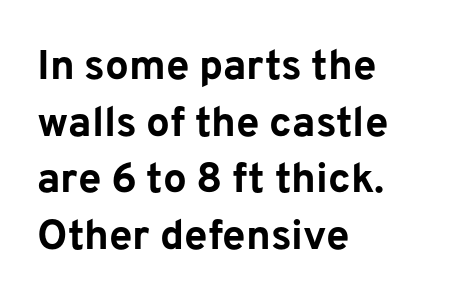
Q: Is the text bold? A: Yes.
Q: Is the text italic (slanted)? A: No, it is upright.
Q: Is the typeface a serif or a sans-serif typeface? A: Sans-serif.
Q: Is the text underlined? A: No.
Q: How is the paragraph aligned? A: Left-aligned.
Q: Is the spacing between letters normal or unusually wide? A: Normal.
Q: Is the spacing between lines tight, normal or loose? A: Normal.
Q: Width (condensed, normal, or wide)? A: Normal.
Q: Stroke contrast? A: Low.
Q: x-height? A: Medium.
Q: Monospaced? A: No.
